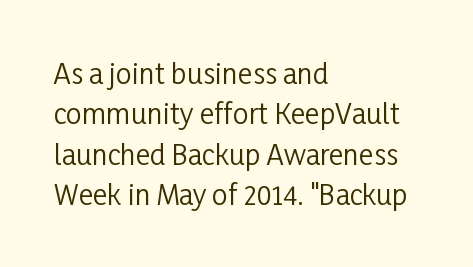
The image shows 28 px regular-weight, condensed sans-serif type, upright; set left-aligned, normal line spacing (1.44x), normal letter spacing, not underlined; low stroke contrast and a medium x-height.
